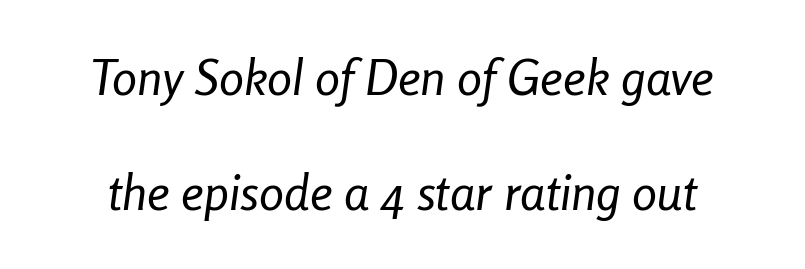
Vertically, the passage feels expansive, rows floating well apart. No extra ink here — the face is not bold. Tall strokes in this sample are angled rather than plumb. No word sits above an underline. Caption: standard tracking, unaltered. A typesetter would call this proportional, since set widths differ per character.
